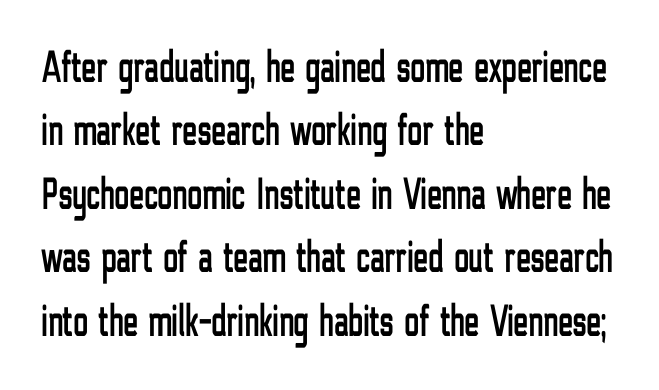
{"serif": "no", "italic": "no", "width": "condensed", "stroke_contrast": "low", "x_height": "medium", "monospaced": "no", "underline": "no", "align": "left", "line_spacing": "normal", "line_spacing_ratio": 1.41, "letter_spacing": "normal", "letter_spacing_em": 0.0, "glyph_px": 45}
